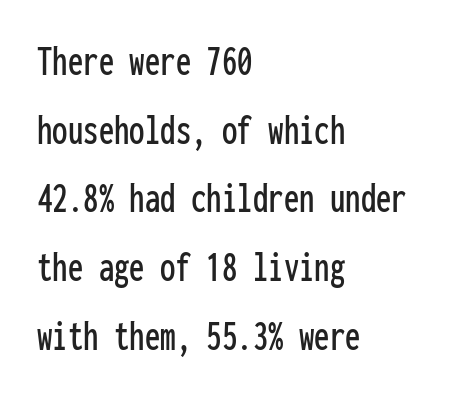
The image shows 44 px condensed sans-serif type, upright, monospaced; set left-aligned, normal line spacing (1.56x), normal letter spacing, not underlined; low stroke contrast and a medium x-height.
